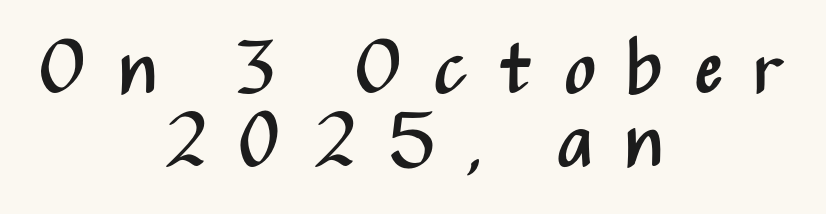
{"serif": "no", "italic": "no", "bold": "no", "weight": "regular", "width": "condensed", "stroke_contrast": "medium", "x_height": "medium", "monospaced": "no", "underline": "no", "align": "center", "line_spacing": "tight", "line_spacing_ratio": 0.98, "letter_spacing": "wide", "letter_spacing_em": 0.41, "glyph_px": 74}
